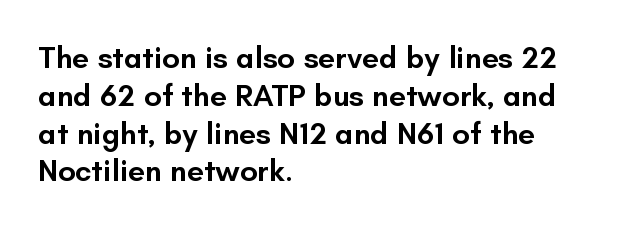
Italic: no, the glyphs are upright roman. The font is running at a semibold setting, under full bold. These lines are set flush left with a ragged right edge. The type family on display is of the sans-serif kind.
